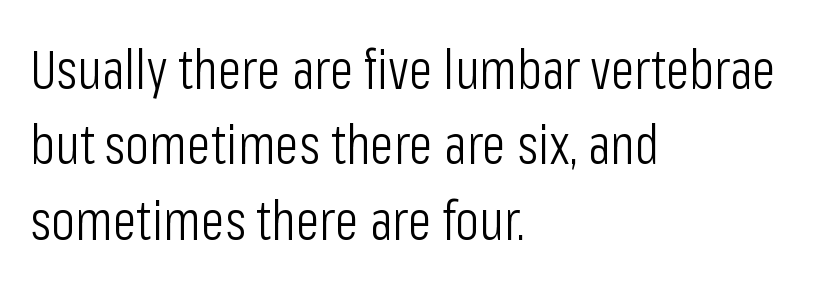
The image shows 55 px light, condensed sans-serif type, upright; set left-aligned, normal line spacing (1.37x), normal letter spacing, not underlined; low stroke contrast and a medium x-height.
